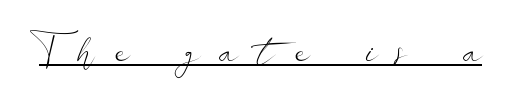
Q: Is the text bold? A: No.
Q: Is the text italic (slanted)? A: Yes.
Q: Is the typeface a serif or a sans-serif typeface? A: Sans-serif.
Q: Is the text underlined? A: Yes.
Q: Is the spacing between letters normal or unusually wide? A: Unusually wide.
Q: Width (condensed, normal, or wide)? A: Wide.
Q: Stroke contrast? A: Low.
Q: x-height? A: Small.
Q: Monospaced? A: No.
